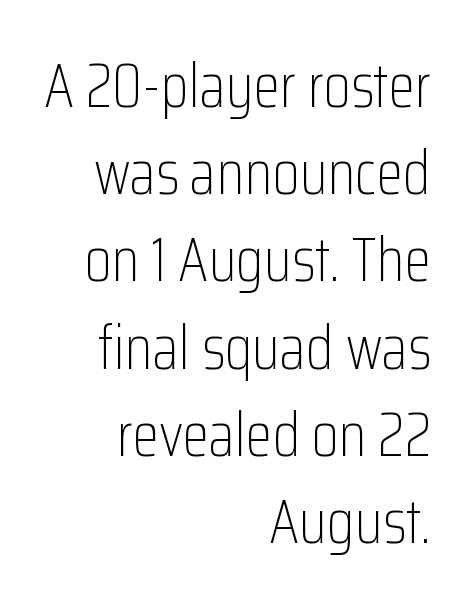
These lines were composed using upright roman letters. The setting favours the right margin, as signatures and pull-quotes sometimes do. Stems here are at most as thick as an everyday book face. Baseline-to-baseline distance is the conventional proportion of letter height.
